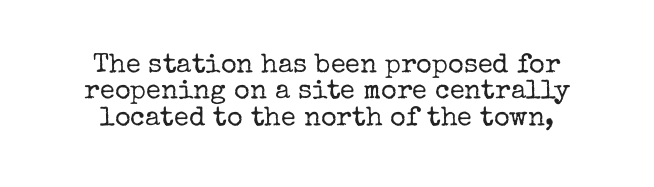
Q: Is the text bold? A: No.
Q: Is the text italic (slanted)? A: No, it is upright.
Q: Is the text underlined? A: No.
Q: Is the spacing between letters normal or unusually wide? A: Normal.
Q: Is the spacing between lines tight, normal or loose? A: Tight.
